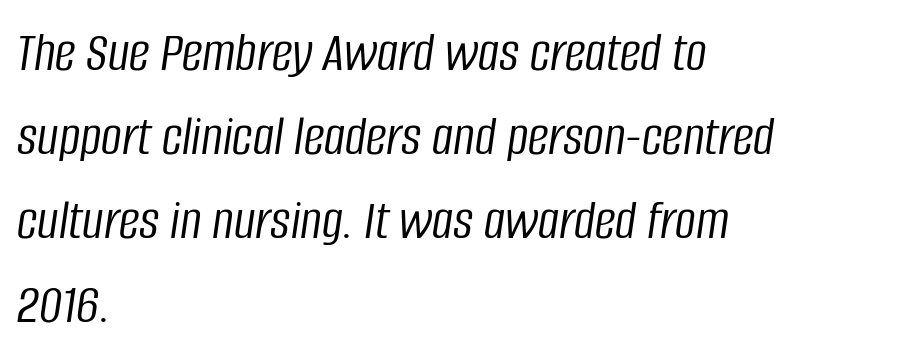
Any mark beneath the type? The region is blank. The vertical gap from one line to the next is medium. A quiet, ordinary-to-light weight characterises the typeface. The compositor pushed each line to the left boundary. You can tell it's italic because the verticals aren't actually vertical.
